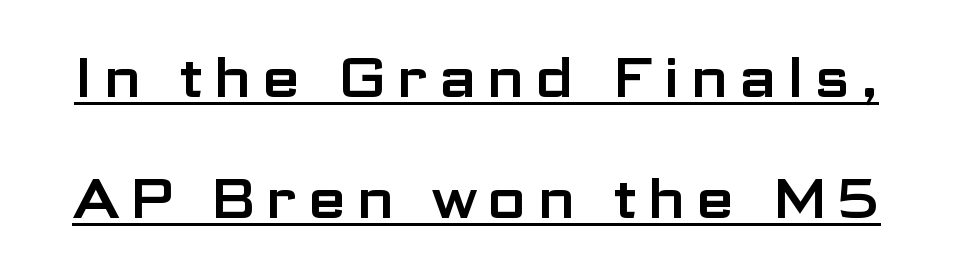
The block of text is sparse from top to bottom, with ample space between rows. Character widths vary here, with narrow letters taking less room than wide ones. Nope, no serifs anywhere on these letters. The font's upright variant was chosen for this text.
